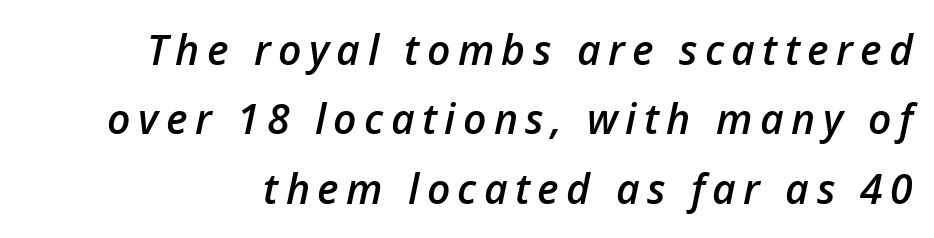
The image shows 41 px semibold type, italic (leaning right); set normal line spacing (1.69x), not underlined; low stroke contrast and a medium x-height.
